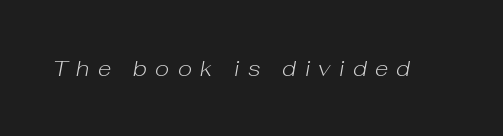
{"italic": "yes", "lean": "right", "slant_degrees": 10, "bold": "no", "underline": "no", "letter_spacing": "wide", "letter_spacing_em": 0.38, "glyph_px": 22}
